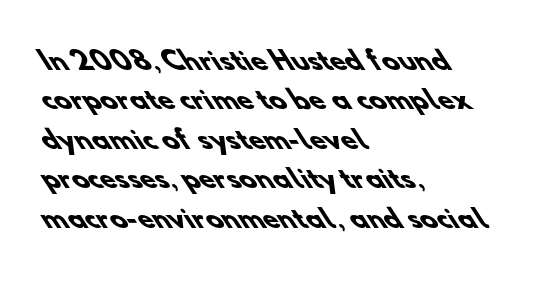
{"bold": "yes", "underline": "no", "align": "left", "line_spacing": "normal", "line_spacing_ratio": 1.58, "letter_spacing": "normal", "letter_spacing_em": 0.0, "glyph_px": 25}
